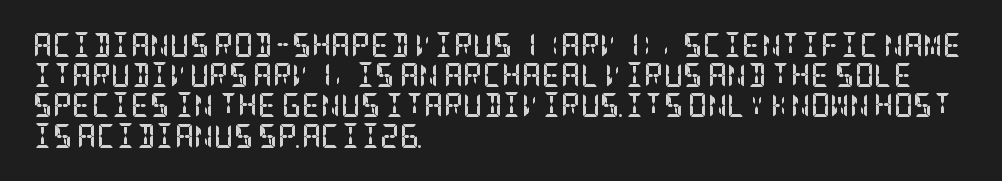
The image shows 24 px bold type, upright; set left-aligned, normal line spacing (1.26x), normal letter spacing, not underlined.
